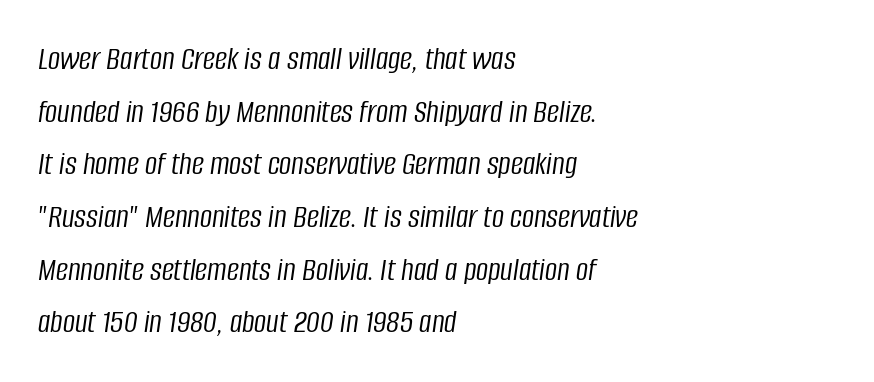
The area under the type is left untouched. The tracking reads as untouched default to a designer's eye. Varying glyph widths throughout — classic text-font behaviour. Leading: standard. The lines are quadded left.
